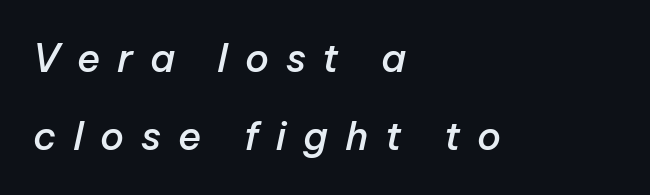
Horizontal alignment here is leftward, the default for most running prose. Slanted lettering throughout. Just letters on the line, the space beneath them empty. The passage shown is typed in a proportional face where columns would drift.
